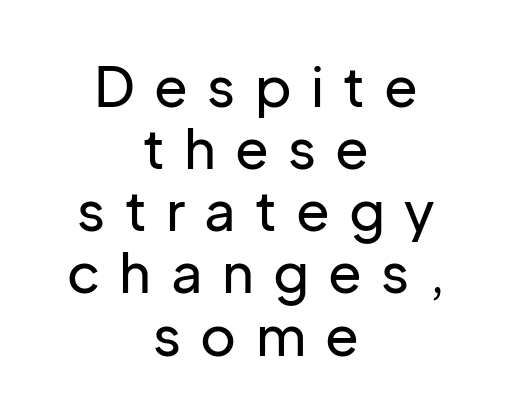
You can tell from the bare stems that sans-serif type was used. The face used here is proportionally spaced, like ordinary book or web type. The horizontal fit of the characters is loose and conspicuously gappy. Reading down the block, each line starts at a different indent, mirrored at its end.
